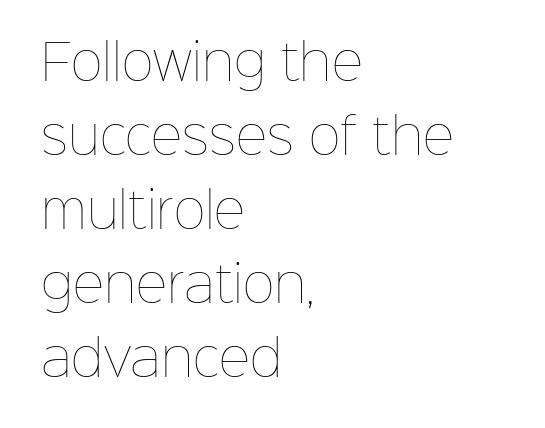
The image shows 49 px thin type, upright; set left-aligned, normal line spacing (1.51x), normal letter spacing, not underlined; low stroke contrast and a medium x-height.
